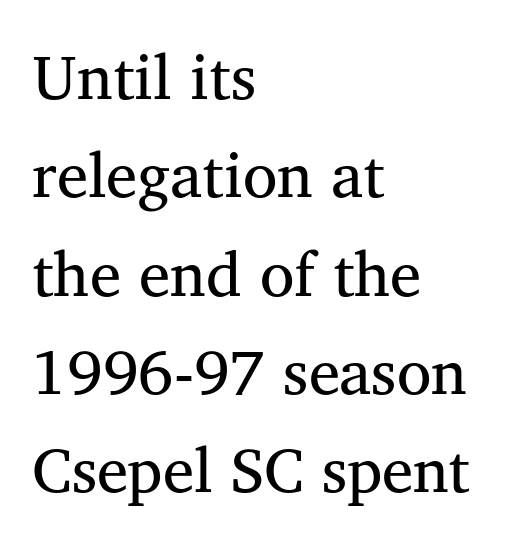
{"serif": "yes", "width": "normal", "stroke_contrast": "medium", "x_height": "medium", "monospaced": "no", "underline": "no", "align": "left", "line_spacing": "normal", "line_spacing_ratio": 1.56, "letter_spacing": "normal", "letter_spacing_em": 0.0, "glyph_px": 63}
